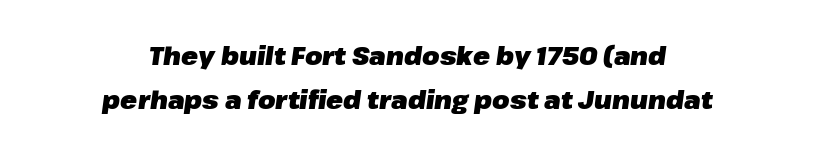
What stands out about the letter spacing? Nothing — it is the standard amount. Alignment: centered. Weight: bold. The letters are slanted; this is an italic face.
